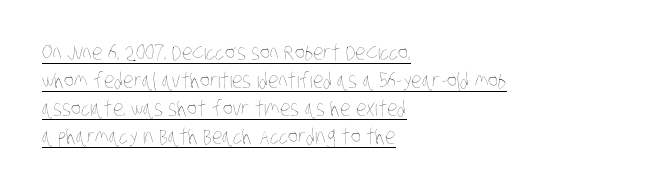
Leading matches the norm, producing a regular column. Letters have the restrained weight of plain body copy at most. One-word summary of the alignment: left. Tracking here is standard; glyphs follow each other at the usual distance. The glyphs are accompanied by a horizontal stroke just below them.
